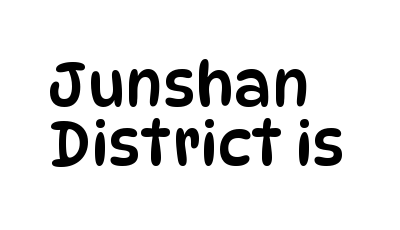
{"serif": "no", "italic": "no", "width": "condensed", "stroke_contrast": "low", "x_height": "large", "monospaced": "no", "underline": "no", "align": "left", "line_spacing": "tight", "line_spacing_ratio": 0.98, "letter_spacing": "normal", "letter_spacing_em": 0.0, "glyph_px": 60}
